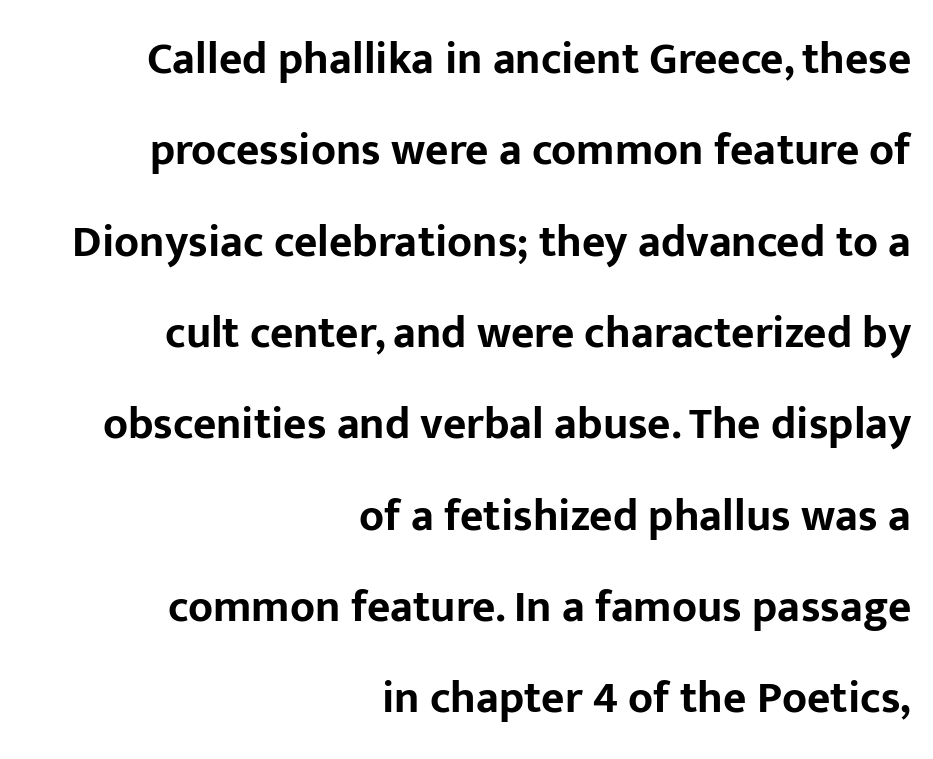
The image shows 45 px bold sans-serif type, upright; set right-aligned, loose line spacing (2.03x), normal letter spacing, not underlined; low stroke contrast and a medium x-height.
